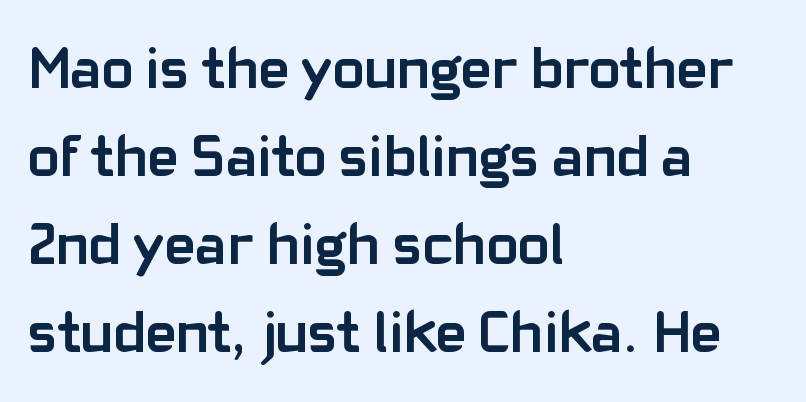
The image shows 59 px semibold sans-serif type, upright; set left-aligned, normal line spacing (1.49x), normal letter spacing, not underlined; low stroke contrast and a medium x-height.
